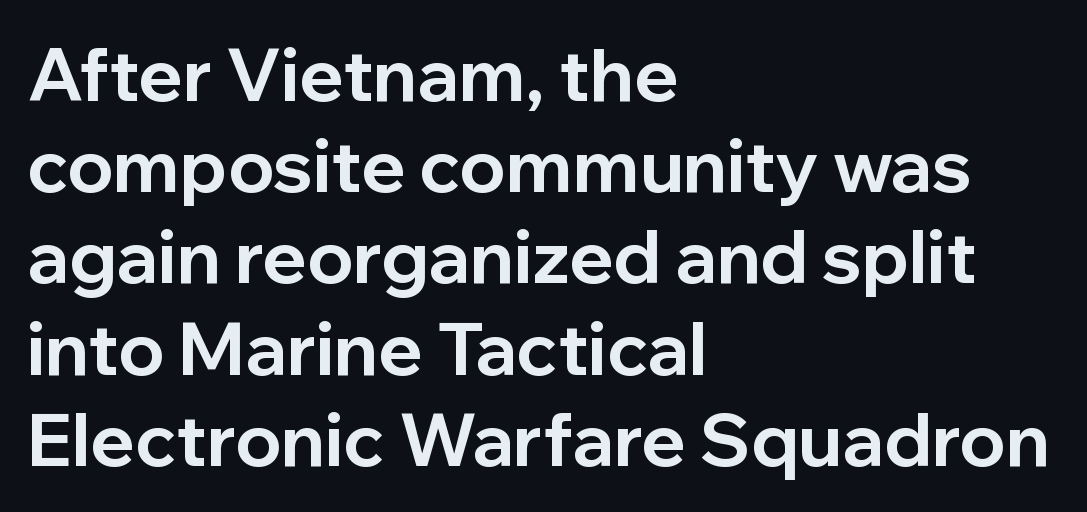
{"serif": "no", "italic": "no", "bold": "yes", "weight": "bold", "width": "normal", "stroke_contrast": "low", "x_height": "medium", "monospaced": "no", "underline": "no", "align": "left", "line_spacing": "normal", "line_spacing_ratio": 1.25, "letter_spacing": "normal", "letter_spacing_em": 0.0, "glyph_px": 73}
